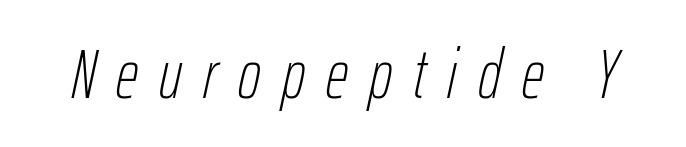
Unmarked baselines from the first word to the last. When letters slant like this, we call the style italic. Looks like regular typesetting: each glyph gets only the width it needs. Stem width sits at or under what a default text font uses.
